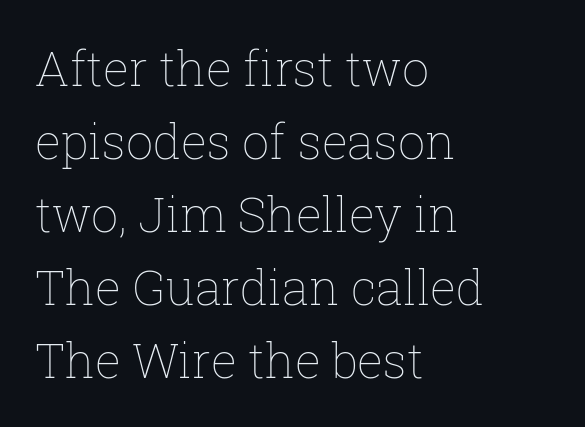
The image shows 48 px thin type, upright; set left-aligned, normal line spacing (1.52x), normal letter spacing, not underlined; low stroke contrast and a medium x-height.
